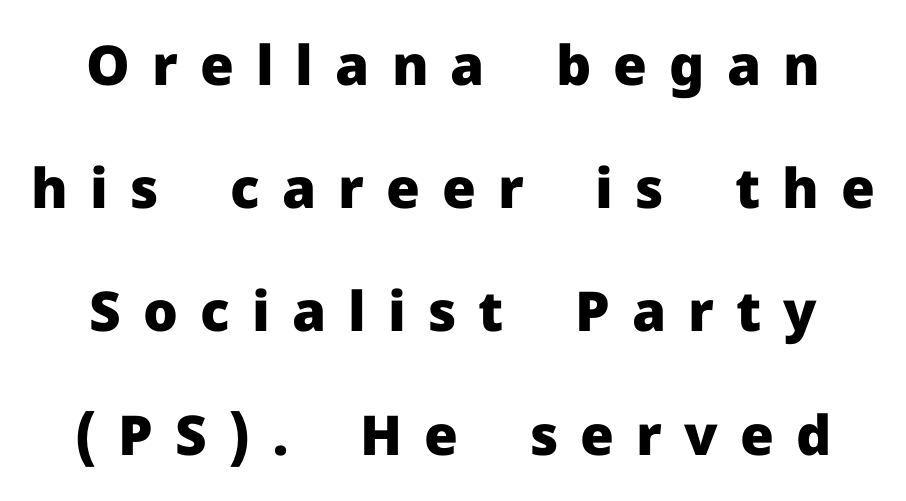
Q: Is the text bold? A: Yes.
Q: Is the text italic (slanted)? A: No, it is upright.
Q: Is the typeface a serif or a sans-serif typeface? A: Sans-serif.
Q: Is the text underlined? A: No.
Q: Is the spacing between letters normal or unusually wide? A: Unusually wide.
Q: Is the spacing between lines tight, normal or loose? A: Loose.
Q: Width (condensed, normal, or wide)? A: Normal.
Q: Stroke contrast? A: Low.
Q: x-height? A: Medium.
Q: Monospaced? A: No.
